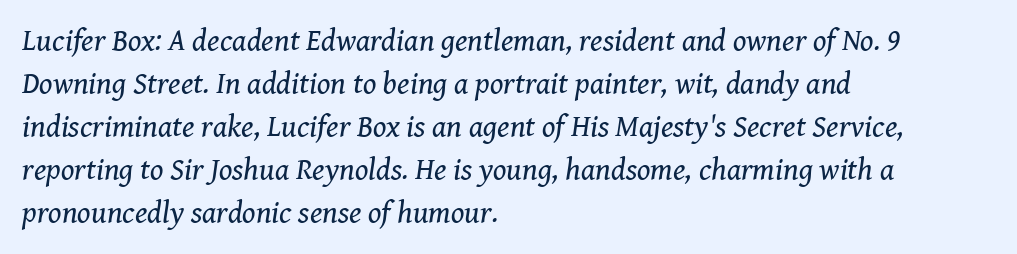
{"serif": "yes", "italic": "yes", "lean": "right", "slant_degrees": 8, "bold": "no", "weight": "regular", "width": "normal", "stroke_contrast": "medium", "x_height": "medium", "monospaced": "no", "underline": "no", "align": "left", "line_spacing": "normal", "line_spacing_ratio": 1.39, "letter_spacing": "normal", "letter_spacing_em": 0.0, "glyph_px": 31}
